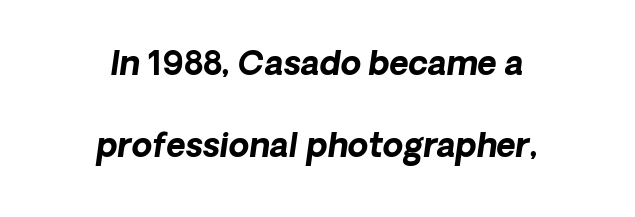
The image shows 33 px bold type, italic (leaning right); set centered, loose line spacing (2.49x), normal letter spacing, not underlined; low stroke contrast and a medium x-height.
